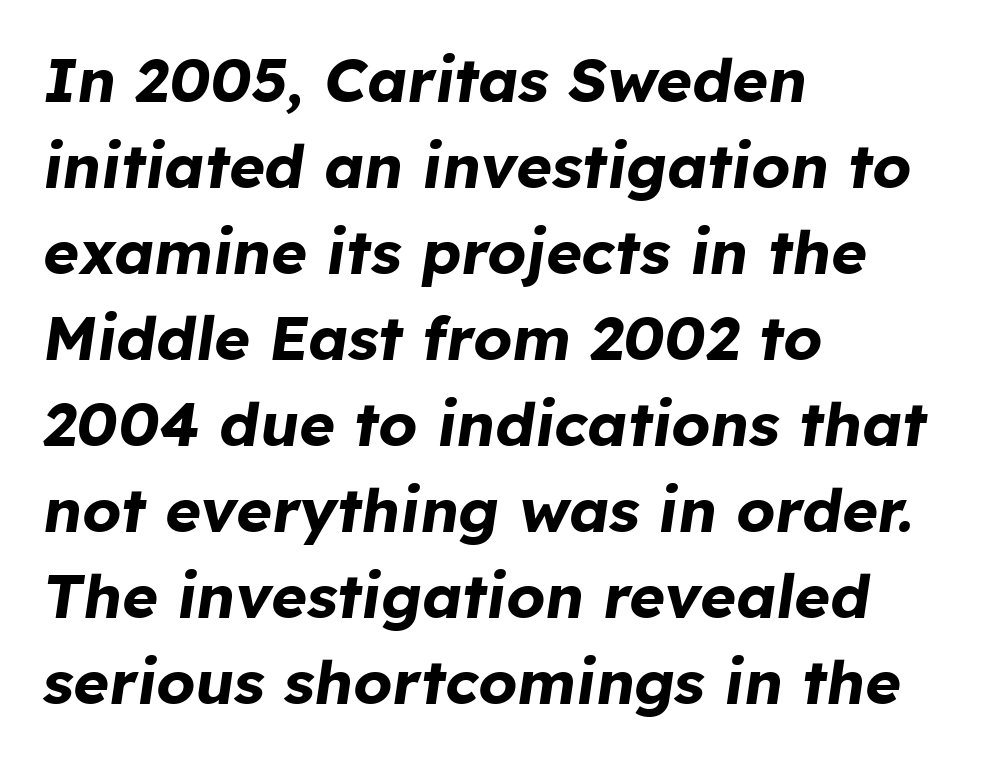
{"italic": "yes", "lean": "right", "slant_degrees": 8, "bold": "yes", "weight": "bold", "width": "normal", "stroke_contrast": "low", "x_height": "medium", "monospaced": "no", "underline": "no", "align": "left", "line_spacing": "normal", "line_spacing_ratio": 1.41, "letter_spacing": "normal", "letter_spacing_em": 0.0, "glyph_px": 61}
